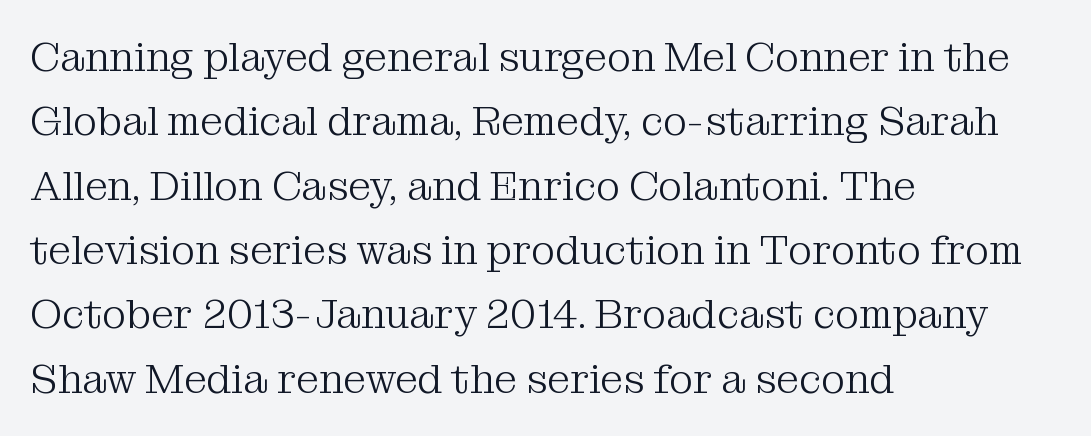
Horizontally, the lines are justified to the leading edge only. Quick note: underline off. I'd call this a serif setting — the letters wear small feet. This is not heavy type; no bold has been used. No extra tracking has been applied to these lines.
